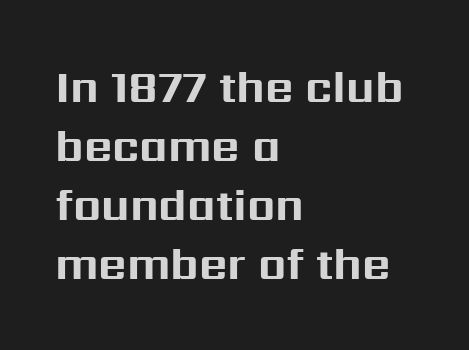
Look at the tracking — it's just the regular setting, nothing added. The text was rendered using a sans face with plain stroke endings. What weight is shown? A full bold with thick strokes. The space beneath each line is pristine and unruled. Here the designer chose a conventional face with non-uniform glyph widths.
